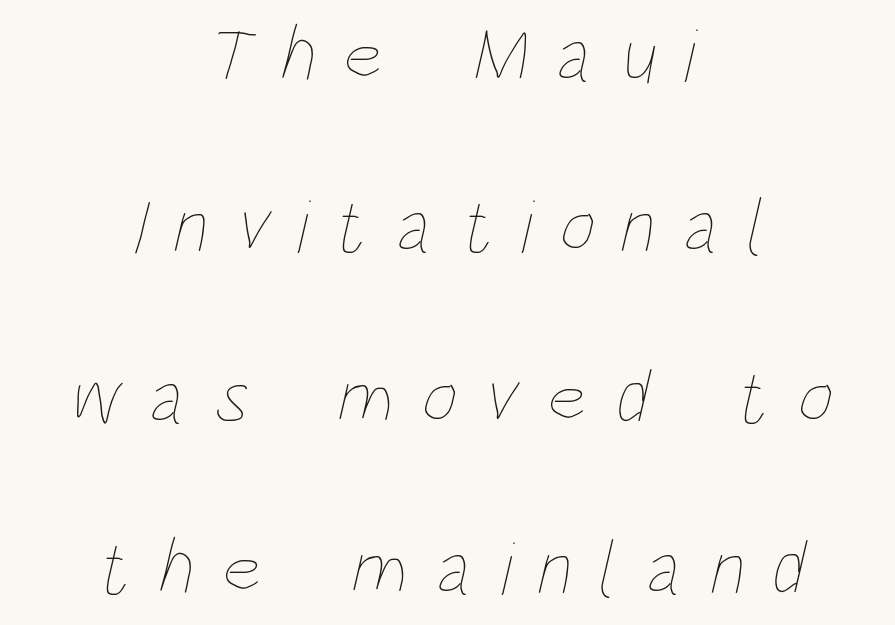
{"bold": "no", "weight": "thin", "width": "condensed", "stroke_contrast": "low", "x_height": "large", "monospaced": "no", "underline": "no", "align": "center", "line_spacing": "loose", "line_spacing_ratio": 2.22, "letter_spacing": "wide", "letter_spacing_em": 0.36, "glyph_px": 77}
